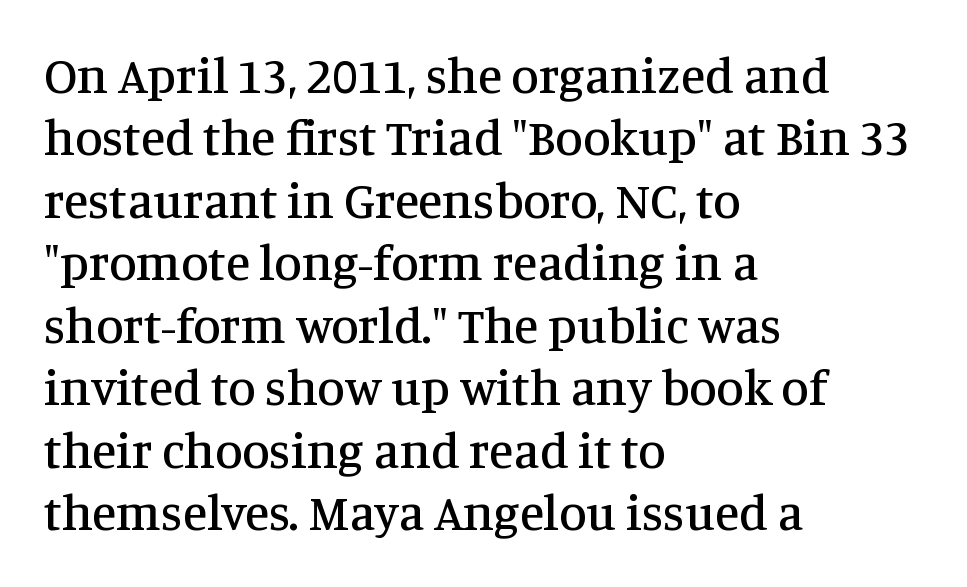
{"serif": "yes", "italic": "no", "width": "normal", "stroke_contrast": "medium", "x_height": "large", "monospaced": "no", "underline": "no", "align": "left", "line_spacing": "normal", "line_spacing_ratio": 1.25, "letter_spacing": "normal", "letter_spacing_em": 0.0, "glyph_px": 50}
